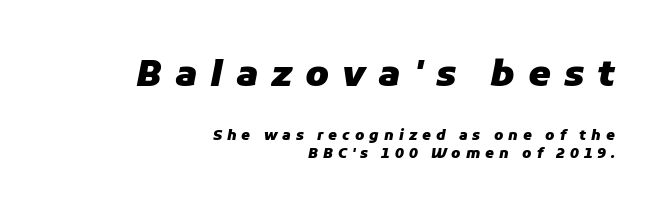
The image shows 36 px heavy type, italic (leaning right); set right-aligned, normal line spacing (1.26x), unusually wide letter spacing (+0.36 em), not underlined; the first (top) block is 2.57x larger; low stroke contrast and a medium x-height.
